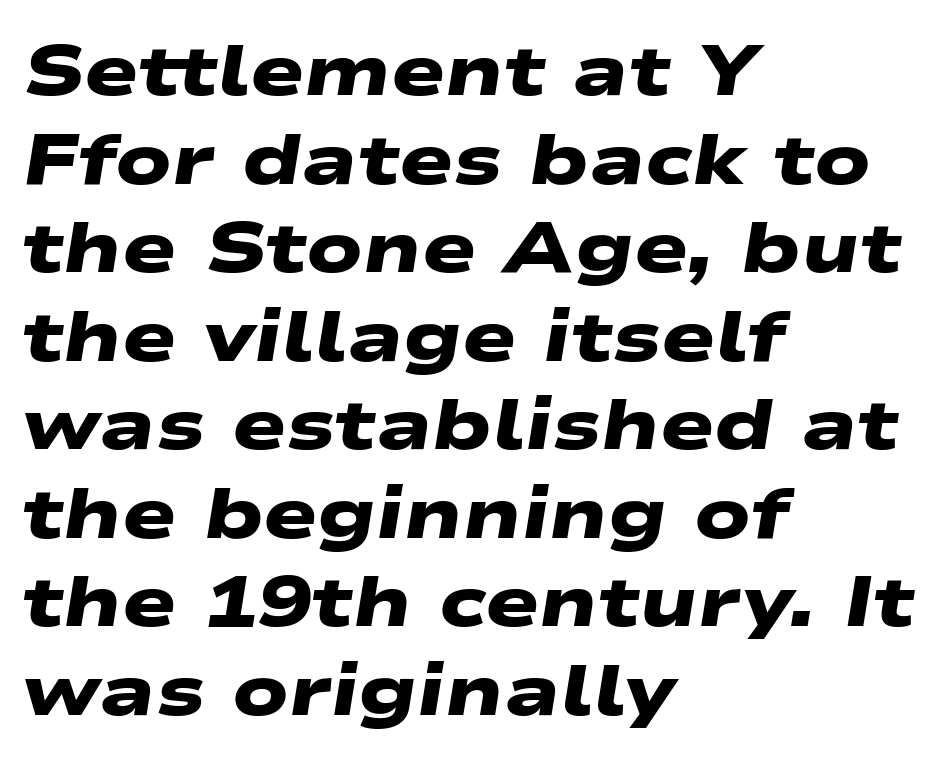
The image shows 72 px heavy, wide sans-serif type; set left-aligned, line spacing 1.23x, normal letter spacing, not underlined; low stroke contrast and a medium x-height.
